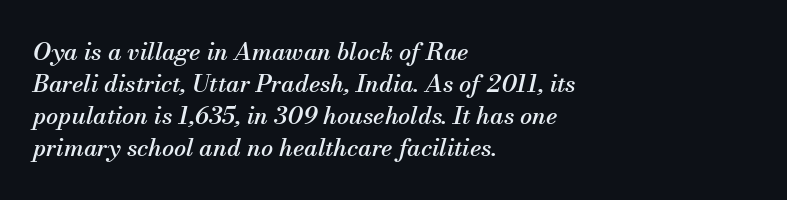
The image shows 24 px text type, italic (leaning right); set left-aligned, normal line spacing (1.34x), normal letter spacing, not underlined.
